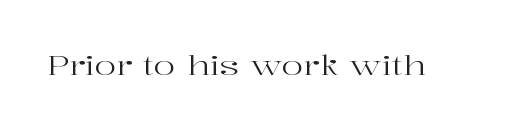
{"italic": "no", "bold": "no", "underline": "no", "letter_spacing": "normal", "letter_spacing_em": 0.0, "glyph_px": 26}
